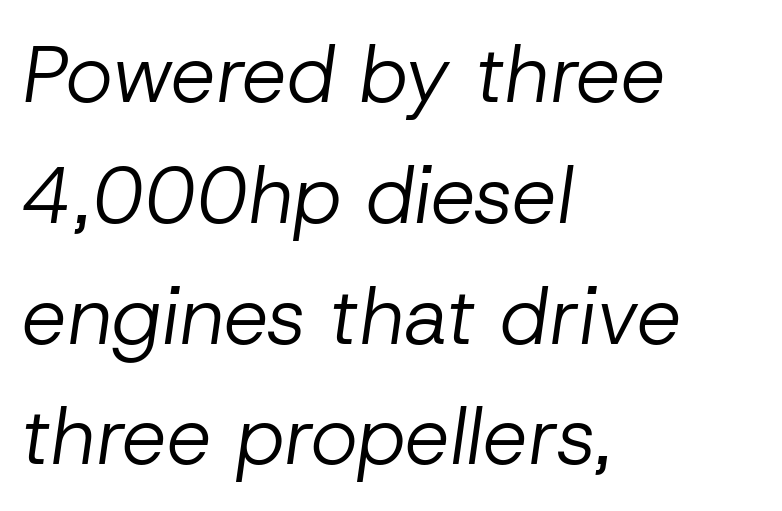
Is this a fixed-width face? No — the glyphs have proportional, varying widths. Spacing between characters is what you'd get straight out of the box. Horizontal alignment here is leftward, the default for most running prose. The gap between lines stays unmarked. Baseline-to-baseline distance is the conventional proportion of letter height. Bold? No — there's no thickening of the strokes.
